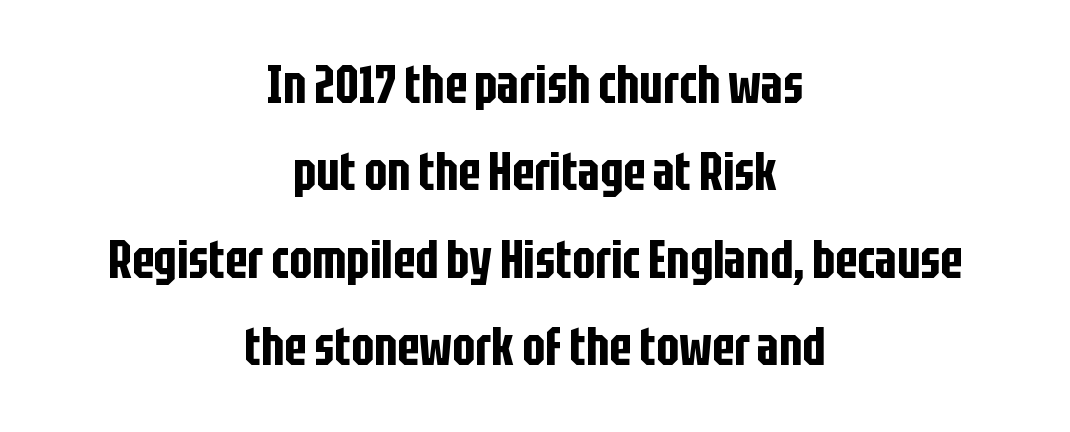
{"serif": "no", "italic": "no", "width": "condensed", "stroke_contrast": "low", "x_height": "large", "monospaced": "no", "underline": "no", "align": "center", "line_spacing": "normal", "line_spacing_ratio": 1.62, "letter_spacing": "normal", "letter_spacing_em": 0.0, "glyph_px": 54}
